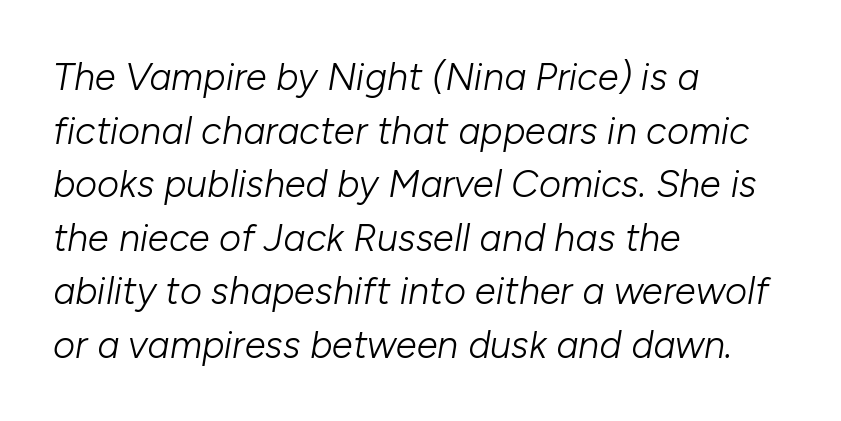
All the whitespace from short lines collects on the right. The rendering uses a moderate line-height, typical for paragraphs. Each stroke keeps to a modest, everyday thickness or less. Tracking value appears to be zero — textbook default spacing. Rule under the text: the space is simply empty. It's the slanting kind of type.
